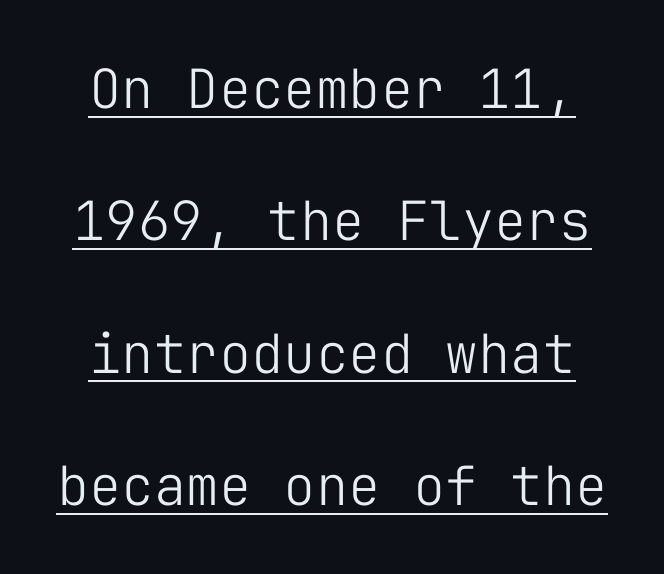
Unbolded letterforms with no extra heft. Baseline-to-baseline distance is far greater than the letter height. Each letter, wide or thin by design, is forced into the same width here. The glyphs in this specimen are sans serif.
